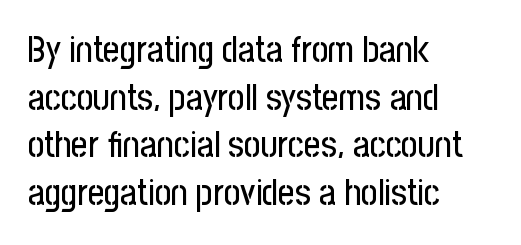
The image shows 36 px condensed sans-serif type, upright; set left-aligned, normal line spacing (1.32x), normal letter spacing, not underlined; low stroke contrast and a medium x-height.
